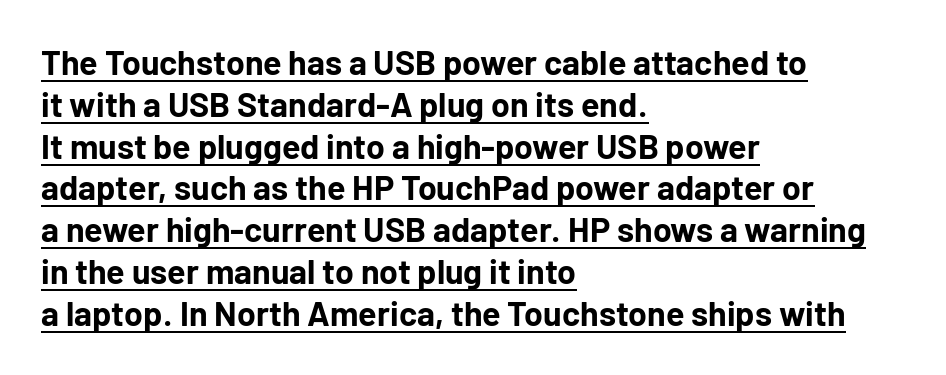
These lines carry a lot of weight — the face is fully bold. The passage shown is typed in a proportional face where columns would drift. I'd call this a sans setting — the letters go barefoot. If you drew a line through each stem, it would be perfectly vertical. This sample carries an underscore along the baseline area. Letter spacing: default.
